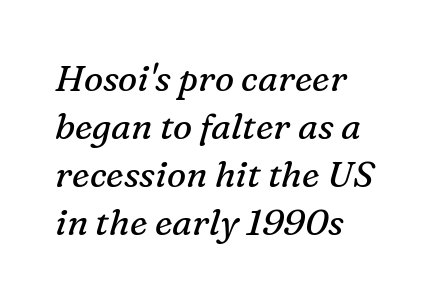
Here the designer chose a conventional face with non-uniform glyph widths. Words appear dense and cohesive because spacing is normal. Font category for this specimen: serif. Visually the block forms a straight wall on the left and a jagged coastline on the right. A typesetter would mark this as italic.
